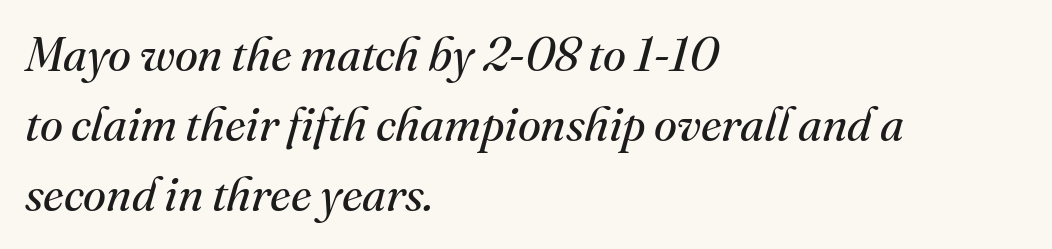
This sample has the flowing, uneven cadence of proportional lettering. In terms of leading, this rendering sits right in the middle. Are there feet on the stems? There are — it's a serif. Quick note: underline off.
